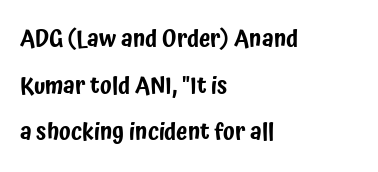
Quick note: underline off. Characters follow at the spacing the type designer built in. A great deal of white space separates one row of letters from the next. Notice how the passage keeps a crisp vertical edge on the left only. Nope, not italic — everything's standing straight.
